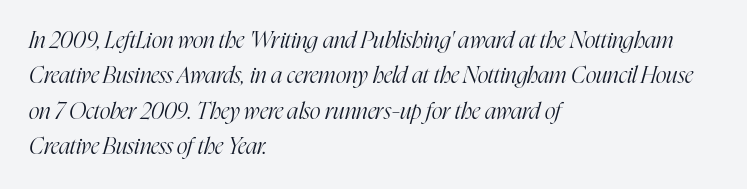
Q: Is the text bold? A: No.
Q: Is the text italic (slanted)? A: Yes, it leans right by about 16 degrees.
Q: Is the text underlined? A: No.
Q: How is the paragraph aligned? A: Left-aligned.
Q: Is the spacing between letters normal or unusually wide? A: Normal.
Q: Is the spacing between lines tight, normal or loose? A: Normal.
